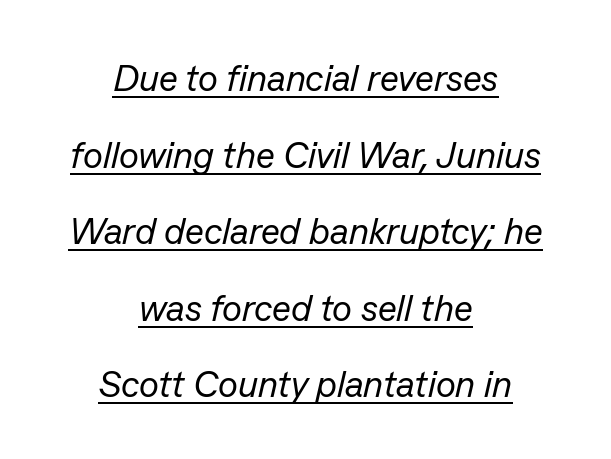
Q: Is the text bold? A: No.
Q: Is the text italic (slanted)? A: Yes, it leans right by about 13 degrees.
Q: Is the text underlined? A: Yes.
Q: How is the paragraph aligned? A: Centered.
Q: Is the spacing between letters normal or unusually wide? A: Normal.
Q: Is the spacing between lines tight, normal or loose? A: Loose.
Q: Width (condensed, normal, or wide)? A: Normal.
Q: Stroke contrast? A: Low.
Q: x-height? A: Medium.
Q: Monospaced? A: No.
